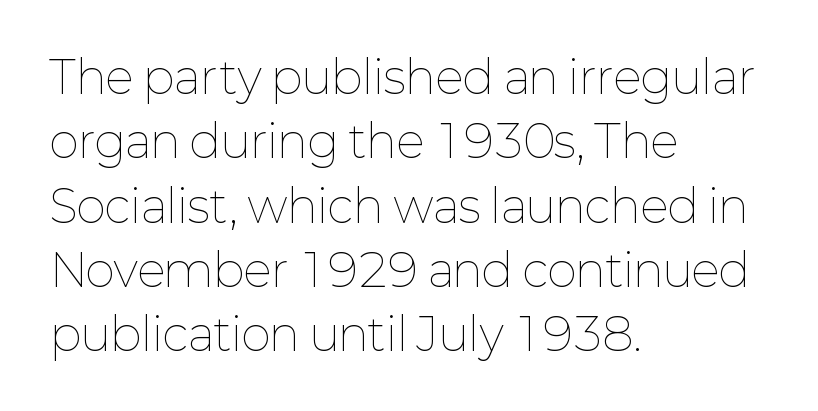
The image shows 45 px thin type, upright; set left-aligned, normal line spacing (1.43x), normal letter spacing, not underlined; low stroke contrast and a medium x-height.
